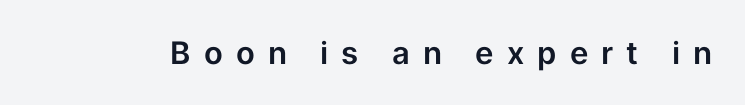
The image shows 31 px sans-serif type, upright; set unusually wide letter spacing (+0.42 em), not underlined; low stroke contrast and a medium x-height.
